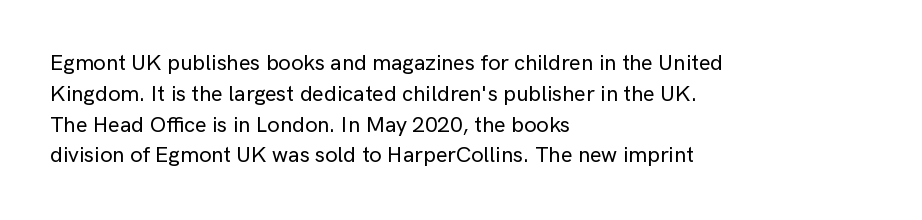
A classic flush-left, rag-right setting is used for this passage. Rendered with straight, roman letterforms. The rendering uses a moderate line-height, typical for paragraphs. In terms of letterspacing, this is plain default setting.
